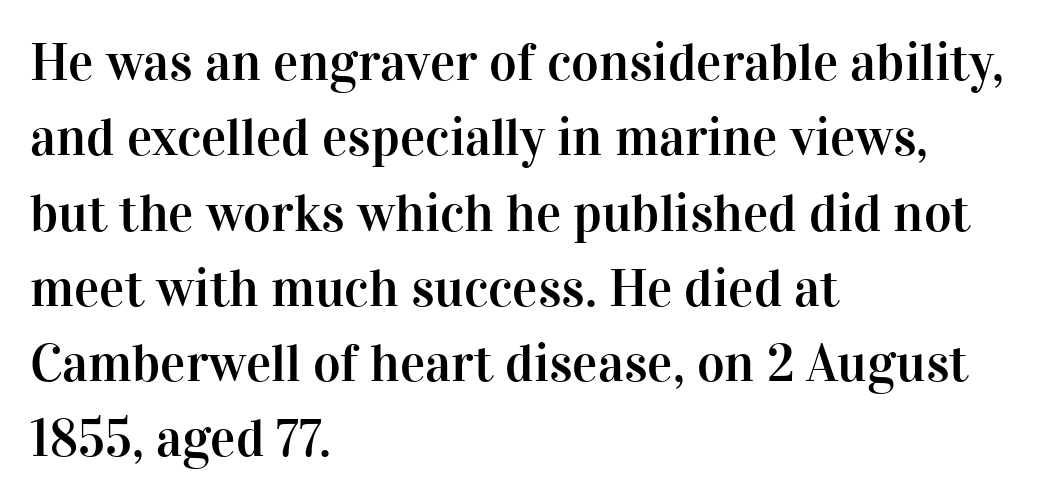
{"serif": "yes", "italic": "no", "width": "normal", "stroke_contrast": "high", "x_height": "medium", "monospaced": "no", "underline": "no", "align": "left", "line_spacing": "normal", "line_spacing_ratio": 1.42, "letter_spacing": "normal", "letter_spacing_em": 0.0, "glyph_px": 53}
